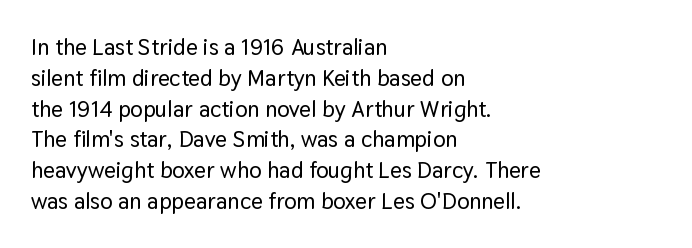
The image shows 23 px text type, upright; set left-aligned, normal line spacing (1.34x), normal letter spacing, not underlined.
